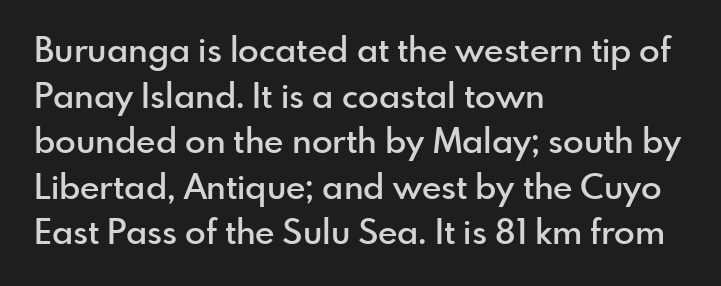
Q: Is the text bold? A: Semi-bold.
Q: Is the text italic (slanted)? A: No, it is upright.
Q: Is the typeface a serif or a sans-serif typeface? A: Sans-serif.
Q: Is the text underlined? A: No.
Q: How is the paragraph aligned? A: Left-aligned.
Q: Is the spacing between letters normal or unusually wide? A: Normal.
Q: Is the spacing between lines tight, normal or loose? A: Normal.
Q: Width (condensed, normal, or wide)? A: Normal.
Q: x-height? A: Small.
Q: Monospaced? A: No.
